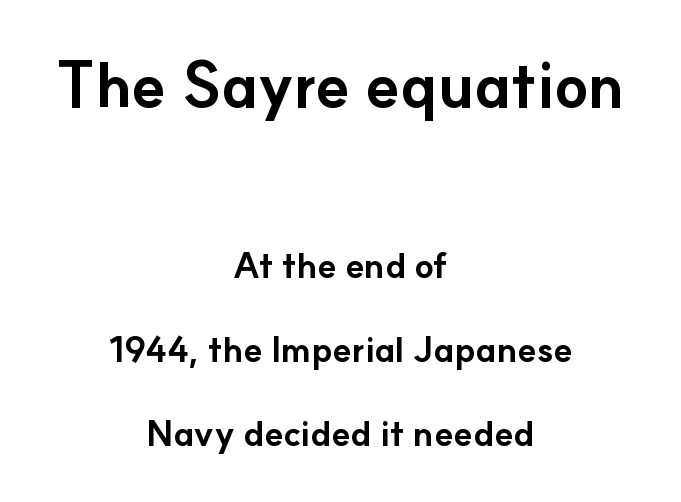
Ordinary non-slanted type is in use. The initial chunk of copy outweighs the following chunk in type size. These lines carry a lot of weight — the face is fully bold. Lines of text with bare space underneath. Nothing sits at the stroke ends, so this counts as sans-serif. Spacing between characters is what you'd get straight out of the box.
